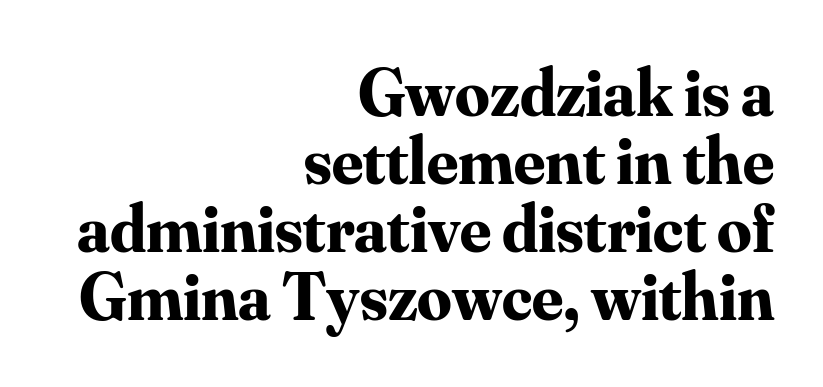
Q: Is the text bold? A: Yes.
Q: Is the text italic (slanted)? A: No, it is upright.
Q: Is the typeface a serif or a sans-serif typeface? A: Serif.
Q: Is the text underlined? A: No.
Q: How is the paragraph aligned? A: Right-aligned.
Q: Is the spacing between letters normal or unusually wide? A: Normal.
Q: Is the spacing between lines tight, normal or loose? A: Tight.
Q: Width (condensed, normal, or wide)? A: Normal.
Q: Stroke contrast? A: Medium.
Q: x-height? A: Small.
Q: Monospaced? A: No.
